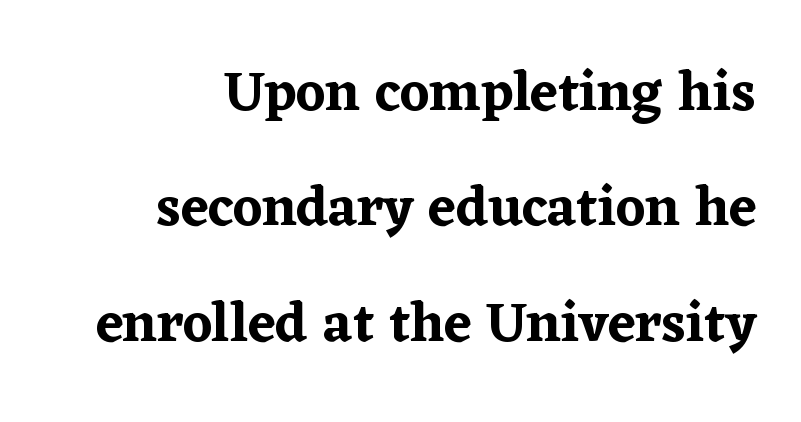
The image shows 56 px serif type, upright; set right-aligned, loose line spacing (2.06x), normal letter spacing, not underlined; low stroke contrast and a medium x-height.
